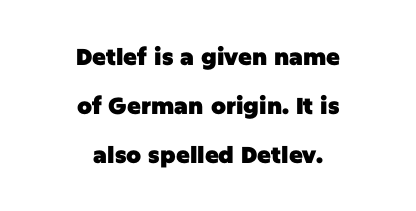
{"italic": "no", "bold": "yes", "underline": "no", "align": "center", "line_spacing": "loose", "line_spacing_ratio": 2.13, "letter_spacing": "normal", "letter_spacing_em": 0.0, "glyph_px": 23}
